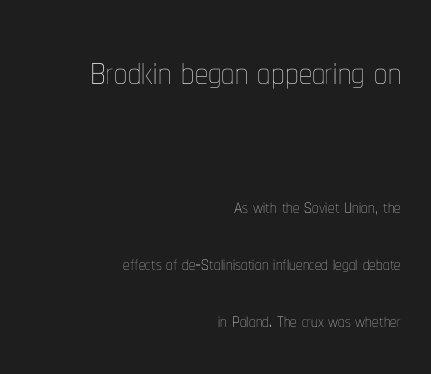
The image shows 52 px thin, condensed type, upright; set right-aligned, loose line spacing (2.2x), normal letter spacing, not underlined; the first (top) block is 2.0x larger; low stroke contrast and a medium x-height.
